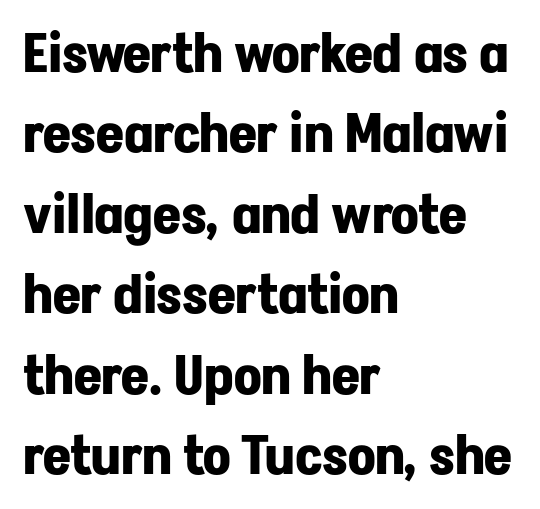
Q: Is the text bold? A: Yes.
Q: Is the text italic (slanted)? A: No, it is upright.
Q: Is the typeface a serif or a sans-serif typeface? A: Sans-serif.
Q: Is the text underlined? A: No.
Q: How is the paragraph aligned? A: Left-aligned.
Q: Is the spacing between letters normal or unusually wide? A: Normal.
Q: Is the spacing between lines tight, normal or loose? A: Normal.
Q: Width (condensed, normal, or wide)? A: Normal.
Q: Stroke contrast? A: Low.
Q: x-height? A: Medium.
Q: Monospaced? A: No.
